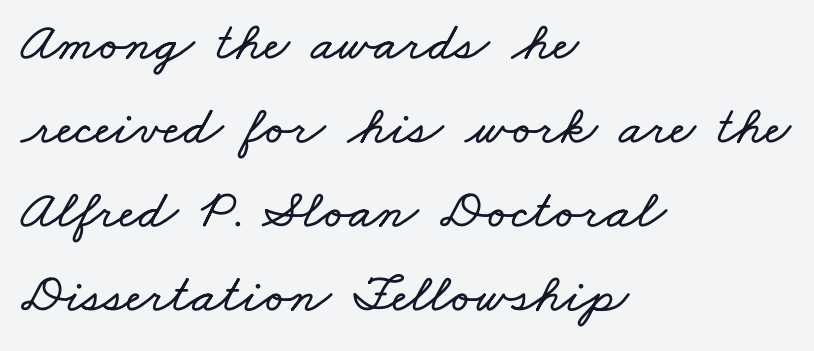
The image shows 55 px wide type; set left-aligned, normal line spacing (1.53x), normal letter spacing, not underlined; low stroke contrast and a small x-height.
